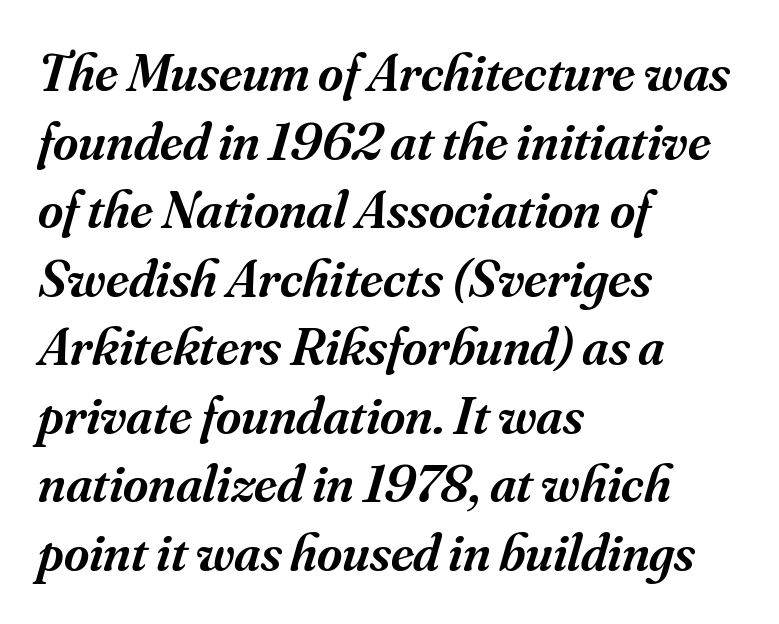
{"serif": "yes", "italic": "yes", "lean": "right", "slant_degrees": 16, "bold": "semi", "weight": "semibold", "width": "normal", "stroke_contrast": "medium", "x_height": "small", "monospaced": "no", "underline": "no", "align": "left", "line_spacing": "normal", "line_spacing_ratio": 1.27, "letter_spacing": "normal", "letter_spacing_em": 0.0, "glyph_px": 54}
